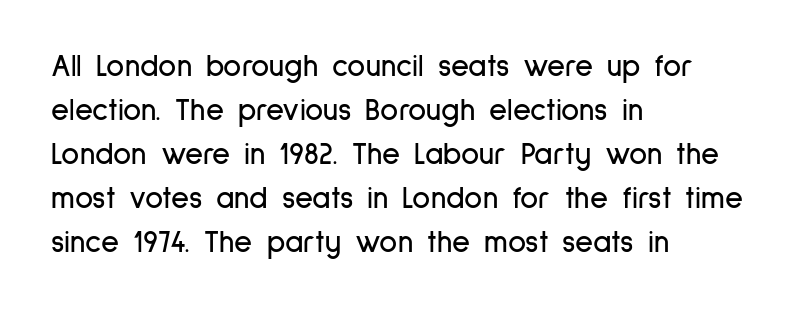
Q: Is the text italic (slanted)? A: No, it is upright.
Q: Is the typeface a serif or a sans-serif typeface? A: Sans-serif.
Q: Is the text underlined? A: No.
Q: How is the paragraph aligned? A: Left-aligned.
Q: Is the spacing between letters normal or unusually wide? A: Normal.
Q: Is the spacing between lines tight, normal or loose? A: Normal.
Q: Width (condensed, normal, or wide)? A: Condensed.
Q: Stroke contrast? A: Low.
Q: x-height? A: Medium.
Q: Monospaced? A: No.
